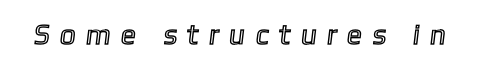
Substantial extra tracking has been applied to these lines. The space beneath each line is pristine and unruled. The rendering uses natural spacing where letterforms have individual widths.
